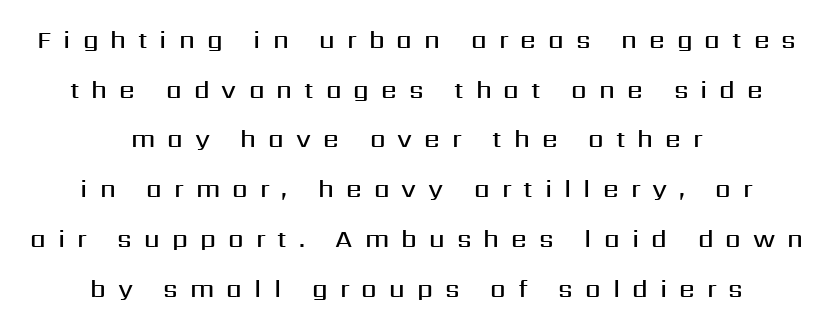
The image shows 25 px text type, upright; set centered, loose line spacing (1.99x), unusually wide letter spacing (+0.48 em), not underlined.
